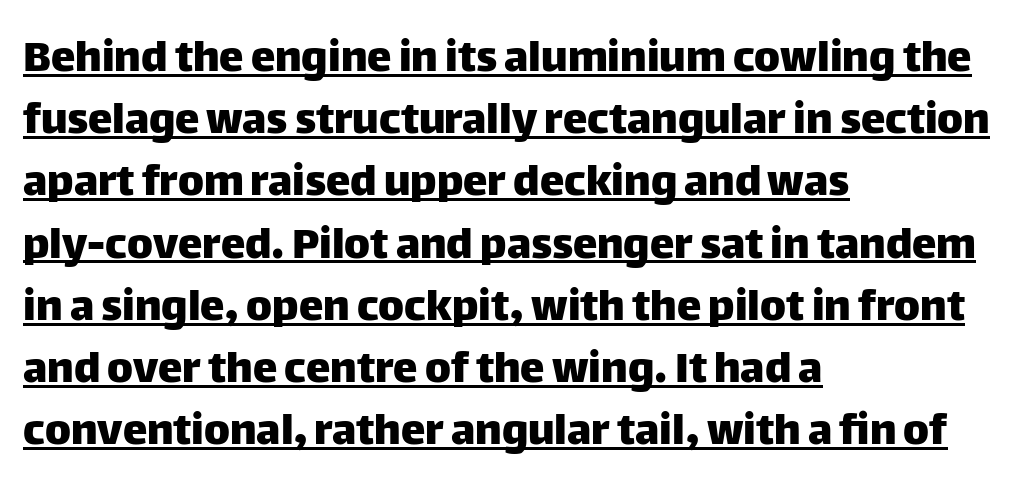
Quick note: not italic, upright. Horizontal alignment here is leftward, the default for most running prose. Nobody touched the tracking dial on this one. Spacing verdict: proportional, widths tailored to each character. Regarding serifs, this sample does without them.
